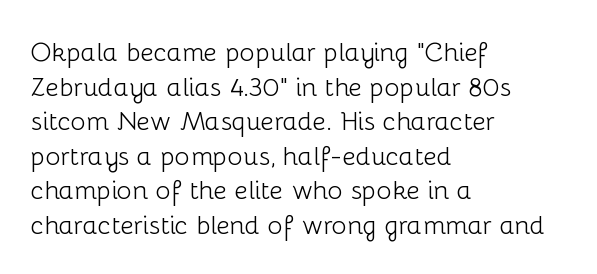
{"italic": "no", "bold": "no", "underline": "no", "align": "left", "line_spacing": "normal", "line_spacing_ratio": 1.33, "letter_spacing": "normal", "letter_spacing_em": 0.0, "glyph_px": 26}
